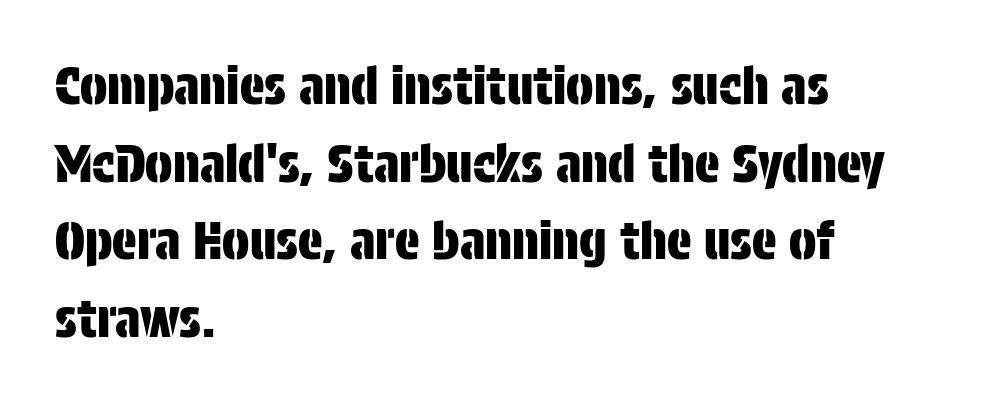
Descender tails drop into unmarked territory. If you drew a ruler down the left edge, every line would touch it. The letters stand straight up with perfectly vertical stems. A typesetter would label this face a sans. In terms of leading, this rendering sits right in the middle. Glyph-to-glyph distance matches everyday printed text.
